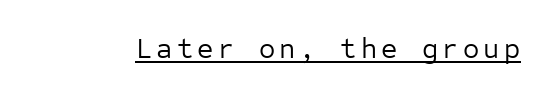
Each line of the rendering has a horizontal stroke beneath the glyphs. The face used here is monospaced, like something from a code editor. This is not heavy type; no bold has been used. Tall strokes in this sample are plumb rather than angled. Regarding serifs, this sample does without them.
